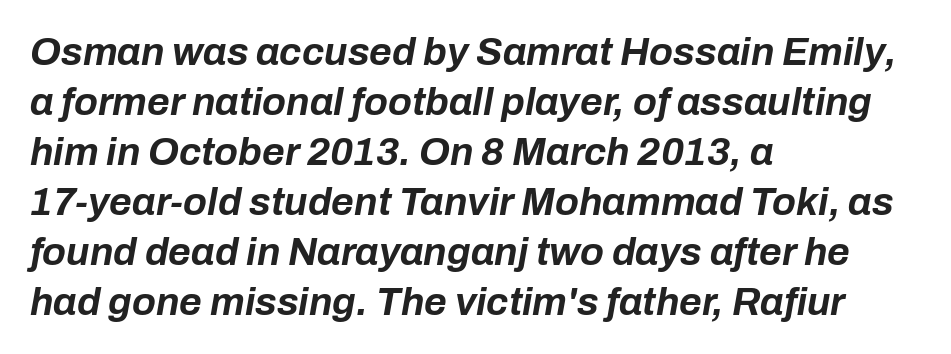
Slant detected: the letters are inclined. The letters advance in unequal steps, a hallmark of proportional type. Every letter is thick-stroked: bold, no question. Clear beneath every line of the passage. Honestly, the letter spacing is just normal — you wouldn't notice it.
